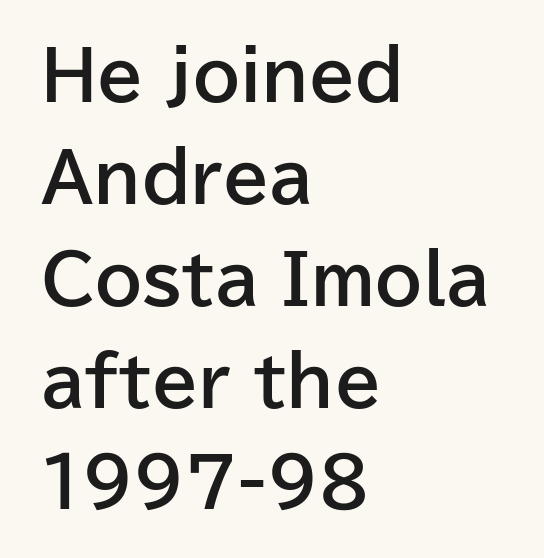
{"serif": "no", "italic": "no", "bold": "yes", "weight": "bold", "width": "normal", "stroke_contrast": "low", "x_height": "medium", "monospaced": "no", "underline": "no", "align": "left", "line_spacing": "normal", "line_spacing_ratio": 1.52, "letter_spacing": "normal", "letter_spacing_em": 0.0, "glyph_px": 67}
